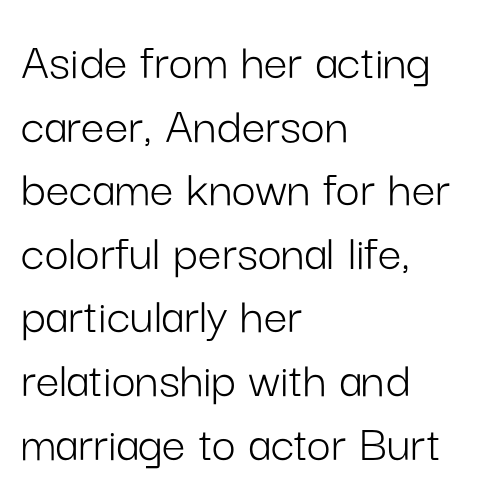
Q: Is the text bold? A: No.
Q: Is the text italic (slanted)? A: No, it is upright.
Q: Is the typeface a serif or a sans-serif typeface? A: Sans-serif.
Q: Is the text underlined? A: No.
Q: How is the paragraph aligned? A: Left-aligned.
Q: Is the spacing between letters normal or unusually wide? A: Normal.
Q: Width (condensed, normal, or wide)? A: Normal.
Q: Stroke contrast? A: Low.
Q: x-height? A: Medium.
Q: Monospaced? A: No.
